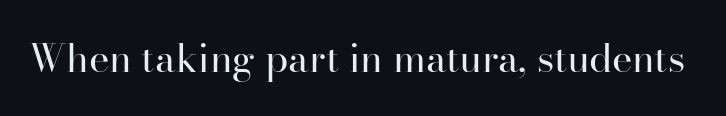
{"serif": "yes", "italic": "no", "bold": "no", "weight": "regular", "width": "normal", "stroke_contrast": "high", "x_height": "small", "monospaced": "no", "underline": "no", "letter_spacing": "normal", "letter_spacing_em": 0.0, "glyph_px": 39}
